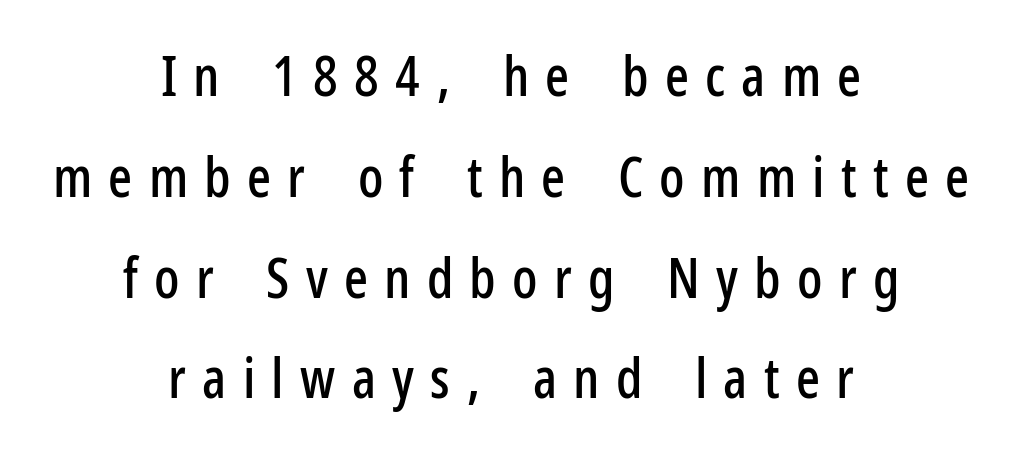
Q: Is the text italic (slanted)? A: No, it is upright.
Q: Is the typeface a serif or a sans-serif typeface? A: Sans-serif.
Q: Is the text underlined? A: No.
Q: How is the paragraph aligned? A: Centered.
Q: Is the spacing between letters normal or unusually wide? A: Unusually wide.
Q: Width (condensed, normal, or wide)? A: Condensed.
Q: Stroke contrast? A: Low.
Q: x-height? A: Medium.
Q: Monospaced? A: No.
